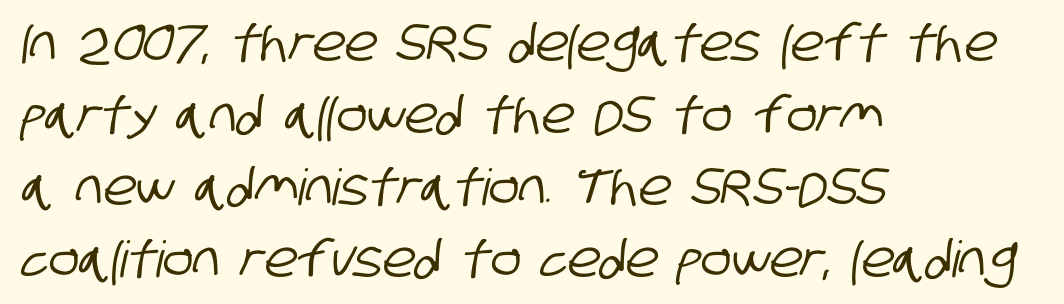
Here the glyphs are tracked normally, forming tight word shapes. The space beneath each line is pristine and unruled. Do the characters align in a grid? No, the font is proportional. No feet cap the strokes, marking this as sans-serif type. This sample keeps an unexceptional amount of space between lines. The ragged edge is on the right, which tells us the setting is flush left.
